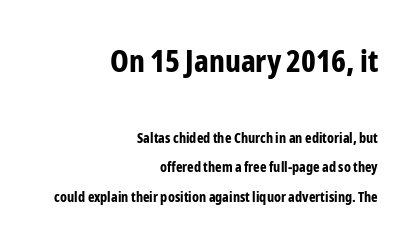
Q: Is the text bold? A: Yes.
Q: Is the text italic (slanted)? A: No, it is upright.
Q: Is the typeface a serif or a sans-serif typeface? A: Sans-serif.
Q: Is the text underlined? A: No.
Q: How is the paragraph aligned? A: Right-aligned.
Q: Is the spacing between letters normal or unusually wide? A: Normal.
Q: Is the spacing between lines tight, normal or loose? A: Loose.
Q: Which block of text is set in a larger size, the first (top) or the second (bottom)? A: The first (top) one.
Q: Width (condensed, normal, or wide)? A: Condensed.
Q: Stroke contrast? A: Low.
Q: x-height? A: Medium.
Q: Monospaced? A: No.
